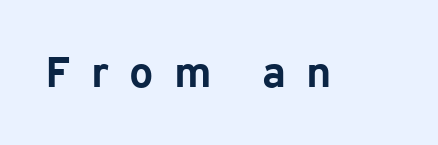
Varying glyph widths throughout — classic text-font behaviour. These lines have a slow, spaced-out rhythm from letter to letter. Every stem runs plumb, perpendicular to the baseline. Quick note: underline off. Font category for this specimen: sans-serif. The rendering uses a bold face; every stroke is thick and dark.
